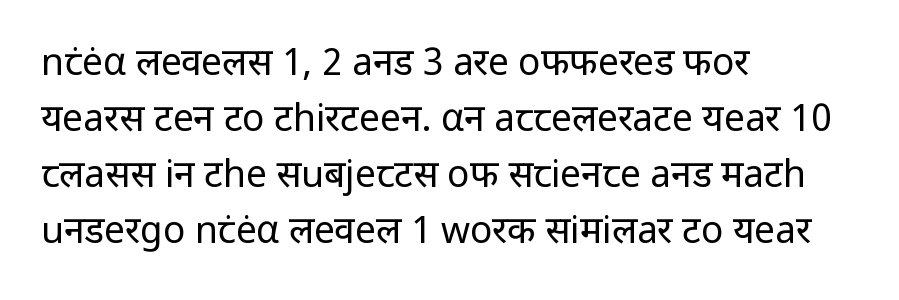
The image shows 37 px regular-weight sans-serif type, upright; set left-aligned, normal line spacing (1.51x), normal letter spacing, not underlined; low stroke contrast and a medium x-height.
